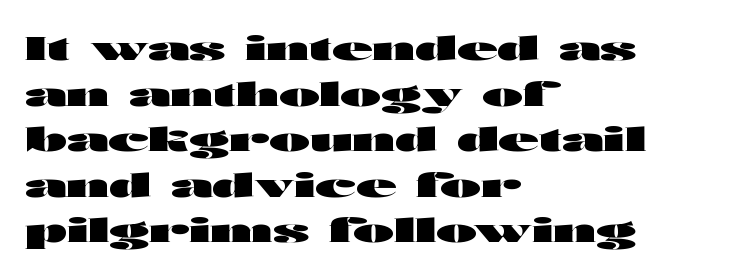
The image shows 33 px heavy, wide sans-serif type, upright; set left-aligned, normal line spacing (1.38x), normal letter spacing, not underlined; high stroke contrast and a medium x-height.
